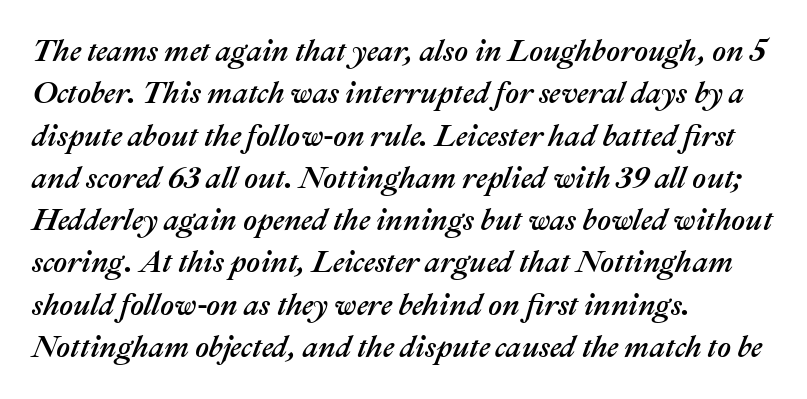
Leftover space on each line is placed entirely after the last word. Posture: slanted. Summary of vertical rhythm: regular, with standard interline spacing. The gaps between neighbouring characters are ordinary and unremarkable.
